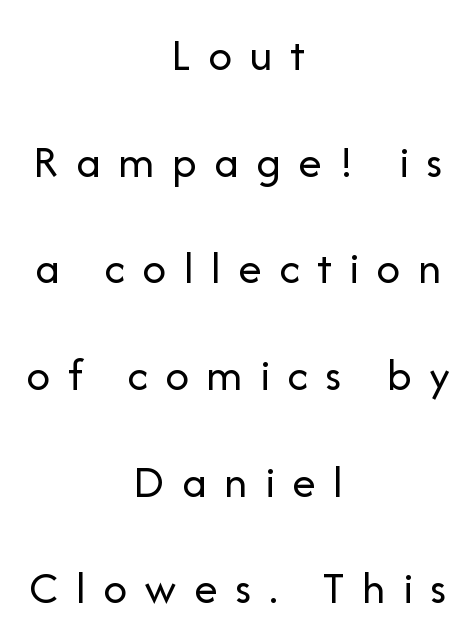
{"serif": "no", "italic": "no", "bold": "no", "weight": "regular", "width": "normal", "stroke_contrast": "low", "x_height": "medium", "monospaced": "no", "underline": "no", "align": "center", "line_spacing": "loose", "line_spacing_ratio": 2.27, "letter_spacing": "wide", "letter_spacing_em": 0.37, "glyph_px": 47}
